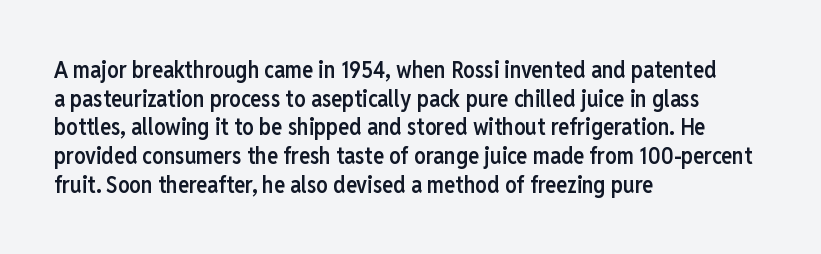
The specimen omits any rule beneath the text block's lines. The type sits square on the baseline with zero lean. This block has exactly the height ordinary leading produces. Does extra space separate the letters? No, they use regular spacing.
